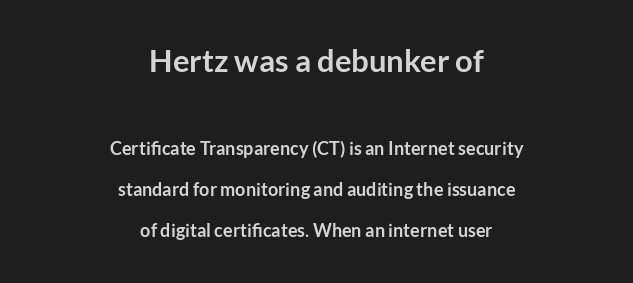
The image shows 31 px semibold sans-serif type, upright; set centered, loose line spacing (2.29x), normal letter spacing, not underlined; the first (top) block is 1.72x larger; low stroke contrast and a medium x-height.
